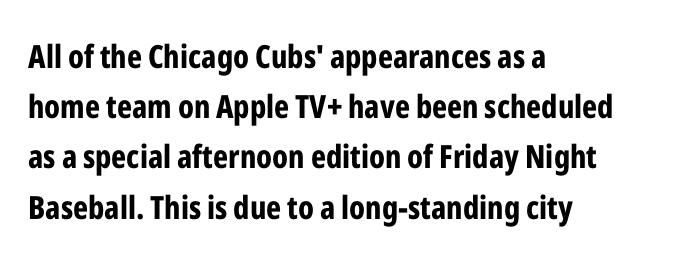
Q: Is the text bold? A: Yes.
Q: Is the text italic (slanted)? A: No, it is upright.
Q: Is the typeface a serif or a sans-serif typeface? A: Sans-serif.
Q: Is the text underlined? A: No.
Q: How is the paragraph aligned? A: Left-aligned.
Q: Is the spacing between letters normal or unusually wide? A: Normal.
Q: Is the spacing between lines tight, normal or loose? A: Normal.
Q: Width (condensed, normal, or wide)? A: Condensed.
Q: Stroke contrast? A: Low.
Q: x-height? A: Medium.
Q: Monospaced? A: No.
